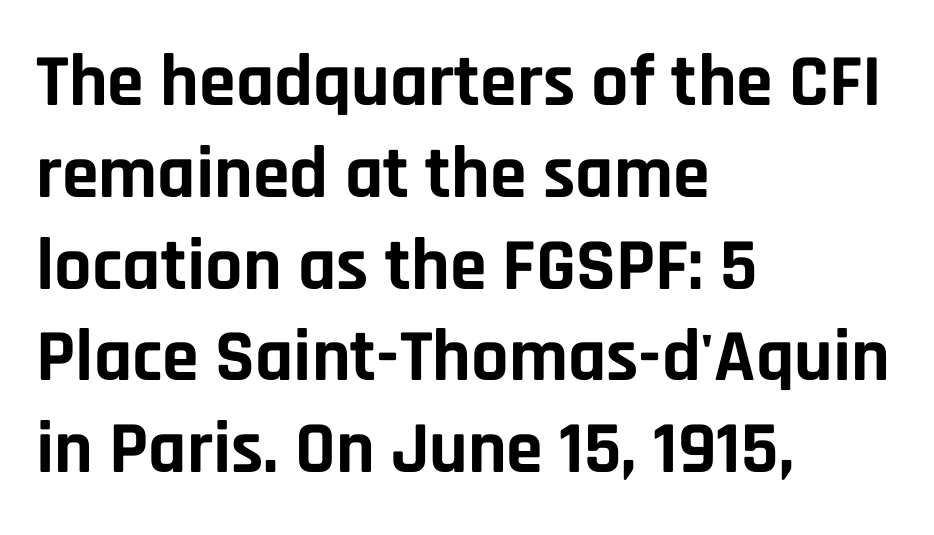
Q: Is the text bold? A: Yes.
Q: Is the text italic (slanted)? A: No, it is upright.
Q: Is the typeface a serif or a sans-serif typeface? A: Sans-serif.
Q: Is the text underlined? A: No.
Q: How is the paragraph aligned? A: Left-aligned.
Q: Is the spacing between letters normal or unusually wide? A: Normal.
Q: Width (condensed, normal, or wide)? A: Normal.
Q: Stroke contrast? A: Low.
Q: x-height? A: Large.
Q: Monospaced? A: No.
